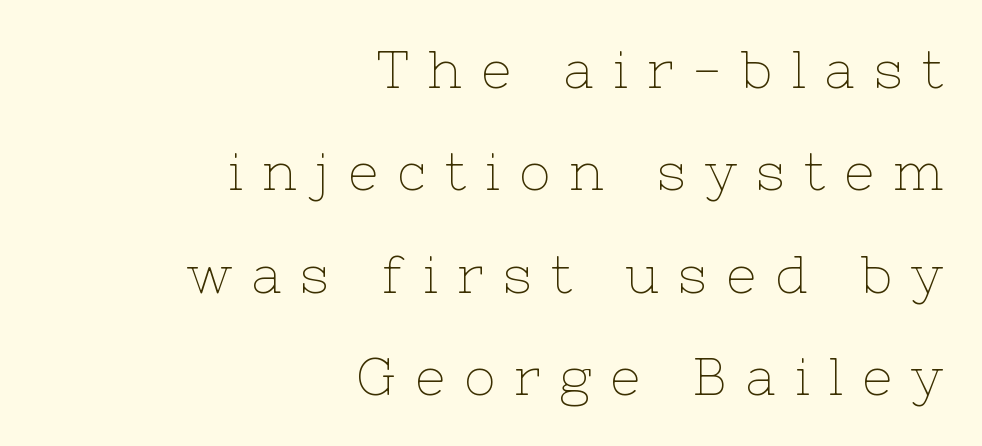
Alignment: flush right. Upright lettering throughout. The passage shown is typed in a proportional face where columns would drift. The letters look calm and open, with moderate or lighter stems. Look at the bottom of the vertical strokes: they flare into serifs here.
